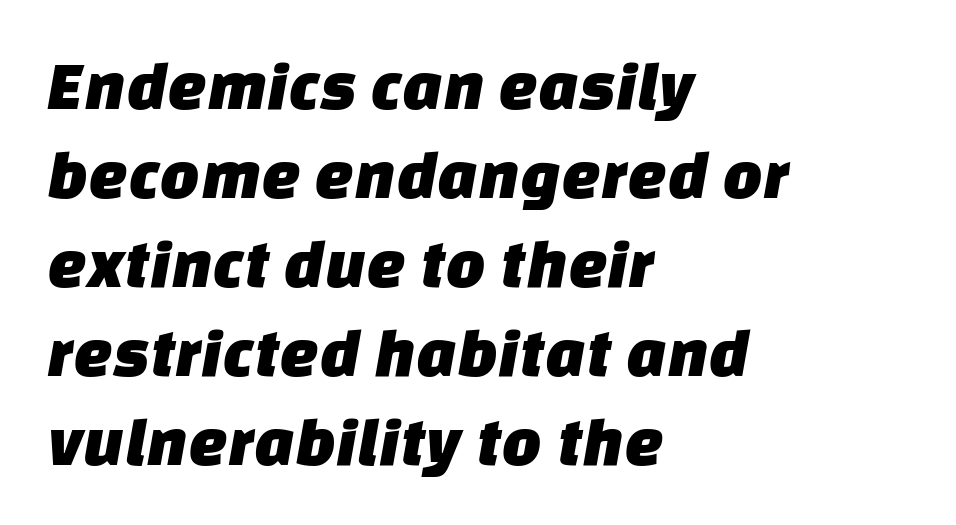
The image shows 70 px sans-serif type; set left-aligned, normal line spacing (1.27x), normal letter spacing, not underlined; low stroke contrast and a large x-height.
